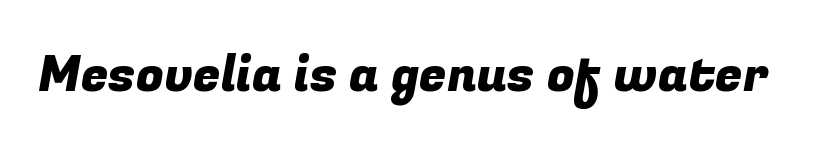
Q: Is the typeface a serif or a sans-serif typeface? A: Sans-serif.
Q: Is the text underlined? A: No.
Q: Is the spacing between letters normal or unusually wide? A: Normal.
Q: Width (condensed, normal, or wide)? A: Normal.
Q: Stroke contrast? A: Low.
Q: x-height? A: Medium.
Q: Monospaced? A: No.
